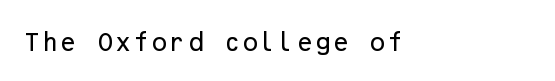
The text block is weighted toward the left margin, trailing off unevenly rightward. A typesetter would call this zero additional tracking. Check under the words: just untouched page. The specimen reads as upright at a glance.
